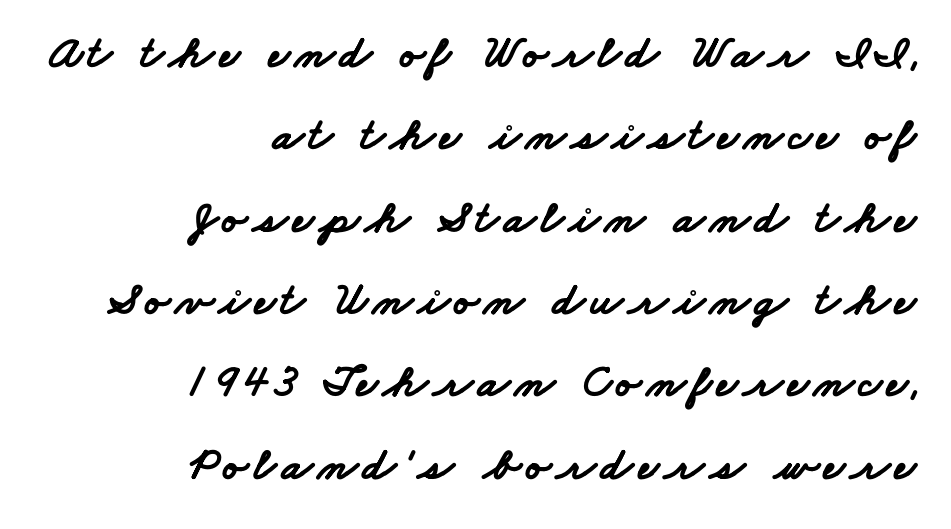
{"serif": "no", "bold": "yes", "weight": "bold", "width": "wide", "stroke_contrast": "low", "x_height": "small", "monospaced": "no", "underline": "no", "align": "right", "line_spacing_ratio": 1.79, "glyph_px": 46}
